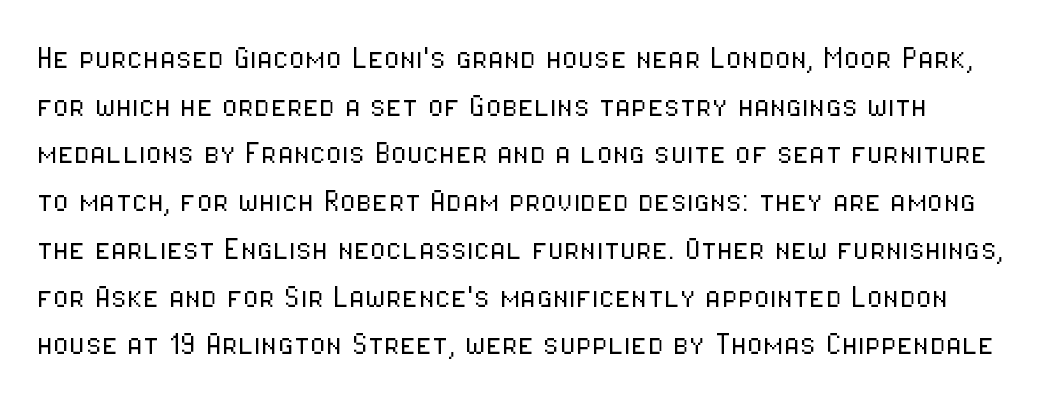
{"serif": "no", "italic": "no", "bold": "no", "weight": "light", "width": "condensed", "stroke_contrast": "low", "x_height": "medium", "monospaced": "no", "underline": "no", "line_spacing": "normal", "line_spacing_ratio": 1.29, "letter_spacing": "normal", "letter_spacing_em": 0.0, "glyph_px": 37}
